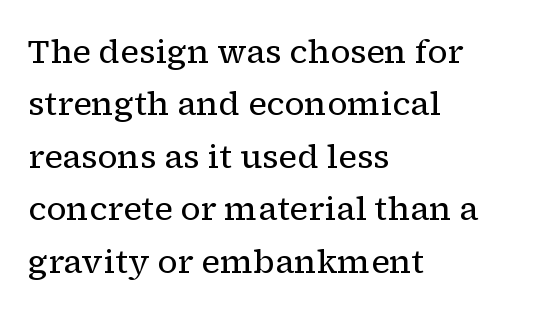
{"serif": "yes", "italic": "no", "bold": "no", "weight": "regular", "width": "normal", "stroke_contrast": "low", "x_height": "medium", "monospaced": "no", "underline": "no", "align": "left", "line_spacing": "normal", "line_spacing_ratio": 1.59, "letter_spacing": "normal", "letter_spacing_em": 0.0, "glyph_px": 33}
